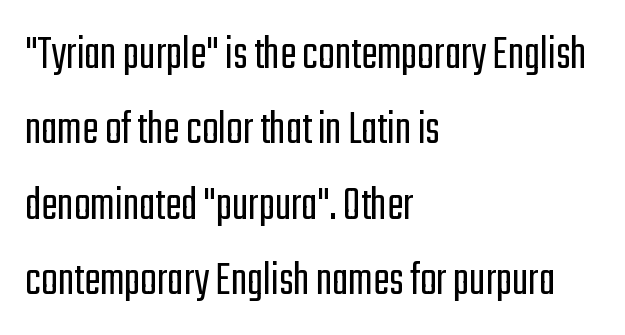
Typeset ragged right — the left edge is the straight one. No heavy texture on the line: the type isn't bold. The rendering uses natural spacing where letterforms have individual widths. Look at the bottom of the vertical strokes: they stop flat, with no serifs. Clear beneath every line of the passage. The rendering keeps characters at their native spacing.
